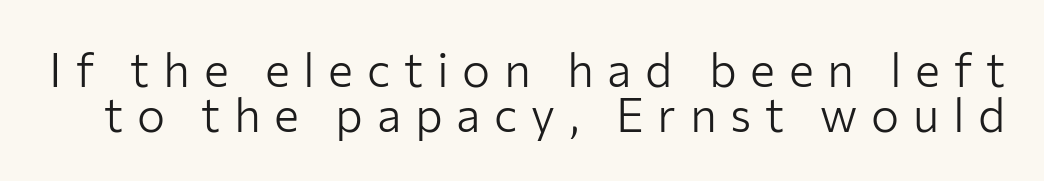
The image shows 47 px light sans-serif type, upright; set tight line spacing (0.95x), unusually wide letter spacing (+0.29 em), not underlined; low stroke contrast and a medium x-height.
